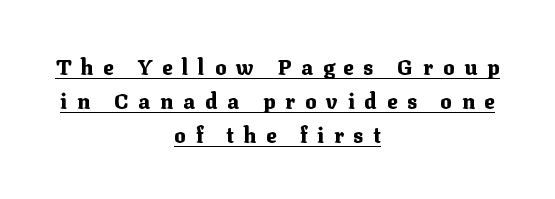
{"italic": "no", "bold": "yes", "underline": "yes", "align": "center", "line_spacing": "normal", "line_spacing_ratio": 1.63, "letter_spacing": "wide", "letter_spacing_em": 0.47, "glyph_px": 21}
